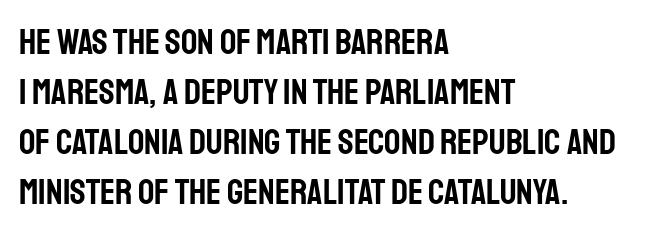
The image shows 36 px condensed sans-serif type, upright; set left-aligned, normal line spacing (1.39x), normal letter spacing, not underlined; low stroke contrast and a large x-height.
